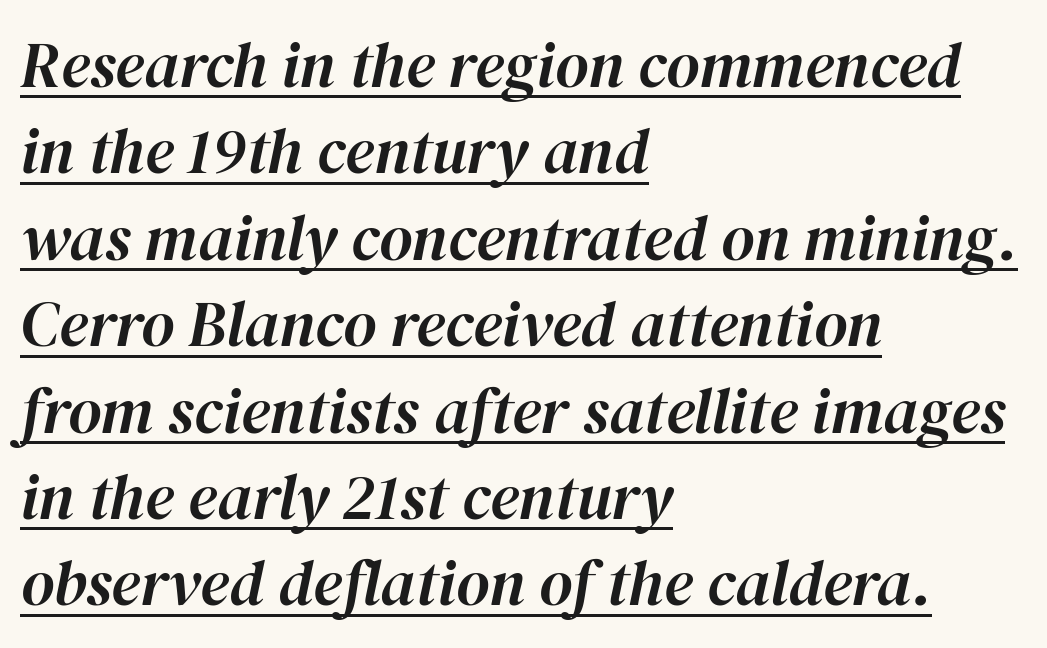
The vertical gap from one line to the next is medium. Spacing verdict: proportional, widths tailored to each character. Is the block centered? No — it sits flush against the left margin. Does a line run under the words? Yes, clearly. Each word holds together tightly as a unit, with standard inter-letter gaps. Rendered with sloped, italic letterforms.
